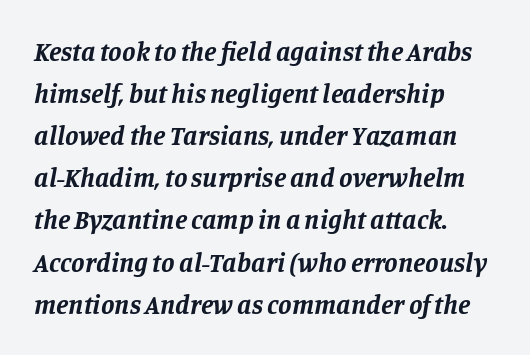
The image shows 27 px bold type, italic (leaning right); set left-aligned, normal line spacing (1.56x), normal letter spacing, not underlined.
